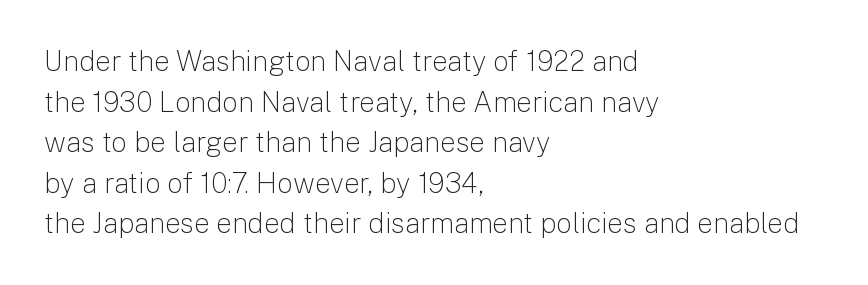
Q: Is the text bold? A: No.
Q: Is the text italic (slanted)? A: No, it is upright.
Q: Is the typeface a serif or a sans-serif typeface? A: Sans-serif.
Q: Is the text underlined? A: No.
Q: How is the paragraph aligned? A: Left-aligned.
Q: Is the spacing between letters normal or unusually wide? A: Normal.
Q: Is the spacing between lines tight, normal or loose? A: Normal.
Q: Width (condensed, normal, or wide)? A: Normal.
Q: Stroke contrast? A: Low.
Q: x-height? A: Medium.
Q: Monospaced? A: No.
